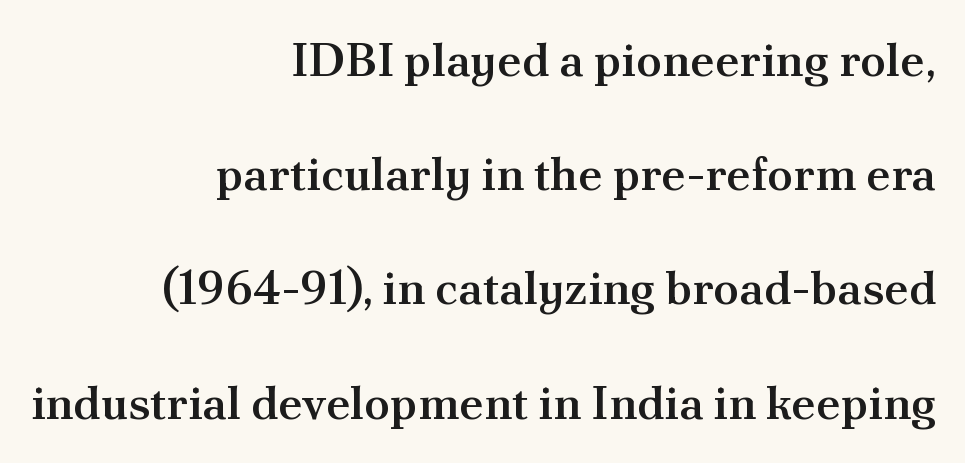
The image shows 47 px semibold serif type, upright; set right-aligned, loose line spacing (2.43x), normal letter spacing, not underlined; medium stroke contrast and a small x-height.
